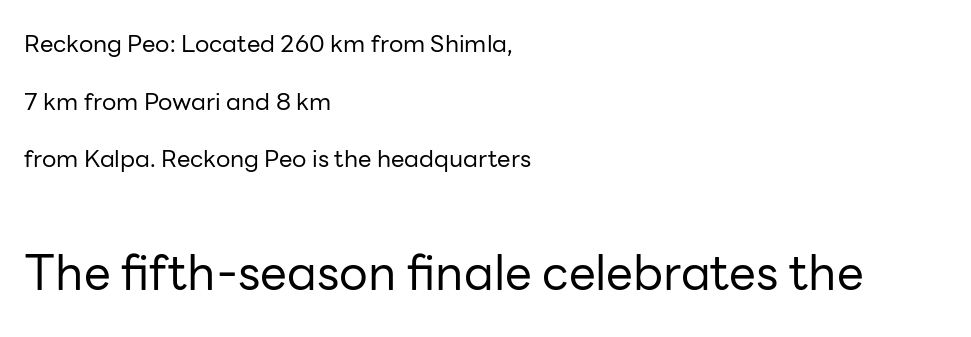
Q: Is the text bold? A: No.
Q: Is the text italic (slanted)? A: No, it is upright.
Q: Is the typeface a serif or a sans-serif typeface? A: Sans-serif.
Q: Is the text underlined? A: No.
Q: How is the paragraph aligned? A: Left-aligned.
Q: Is the spacing between letters normal or unusually wide? A: Normal.
Q: Is the spacing between lines tight, normal or loose? A: Loose.
Q: Which block of text is set in a larger size, the first (top) or the second (bottom)? A: The second (bottom) one.
Q: Width (condensed, normal, or wide)? A: Normal.
Q: Stroke contrast? A: Low.
Q: x-height? A: Medium.
Q: Monospaced? A: No.
